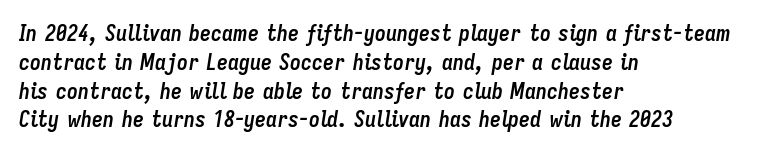
Q: Is the text bold? A: Yes.
Q: Is the text italic (slanted)? A: Yes, it leans right by about 9 degrees.
Q: Is the text underlined? A: No.
Q: How is the paragraph aligned? A: Left-aligned.
Q: Is the spacing between letters normal or unusually wide? A: Normal.
Q: Is the spacing between lines tight, normal or loose? A: Normal.
